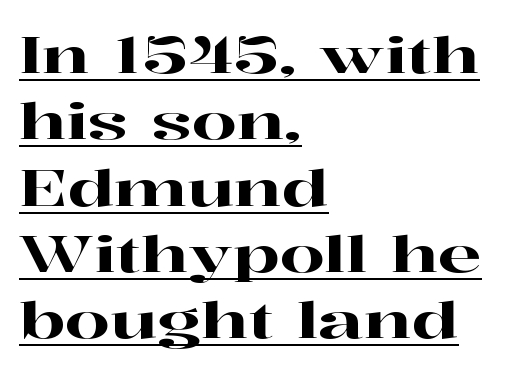
A typesetter would call this zero additional tracking. Here the designer chose a conventional face with non-uniform glyph widths. A typographer would call this underscored text. The vertical gap from one line to the next is medium. Ascenders rise straight up at ninety degrees. A serif font was chosen for this passage.
